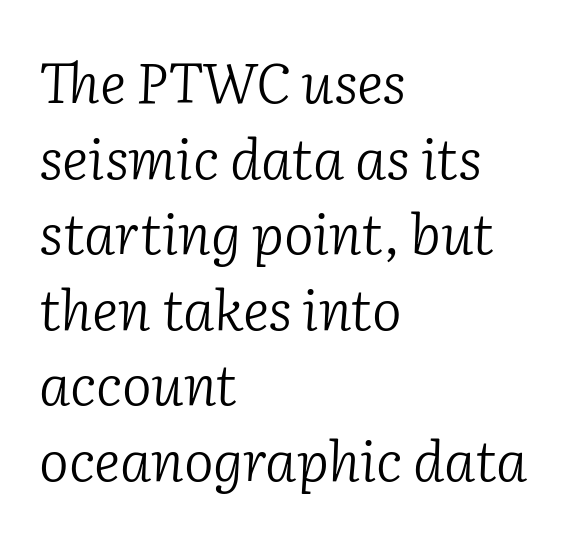
The image shows 56 px light serif type, italic (leaning right); set left-aligned, normal line spacing (1.35x), normal letter spacing, not underlined; low stroke contrast and a medium x-height.
